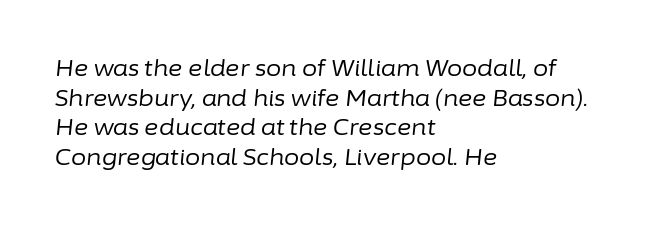
The image shows 22 px text type, italic (leaning right); set left-aligned, normal line spacing (1.35x), normal letter spacing, not underlined.
